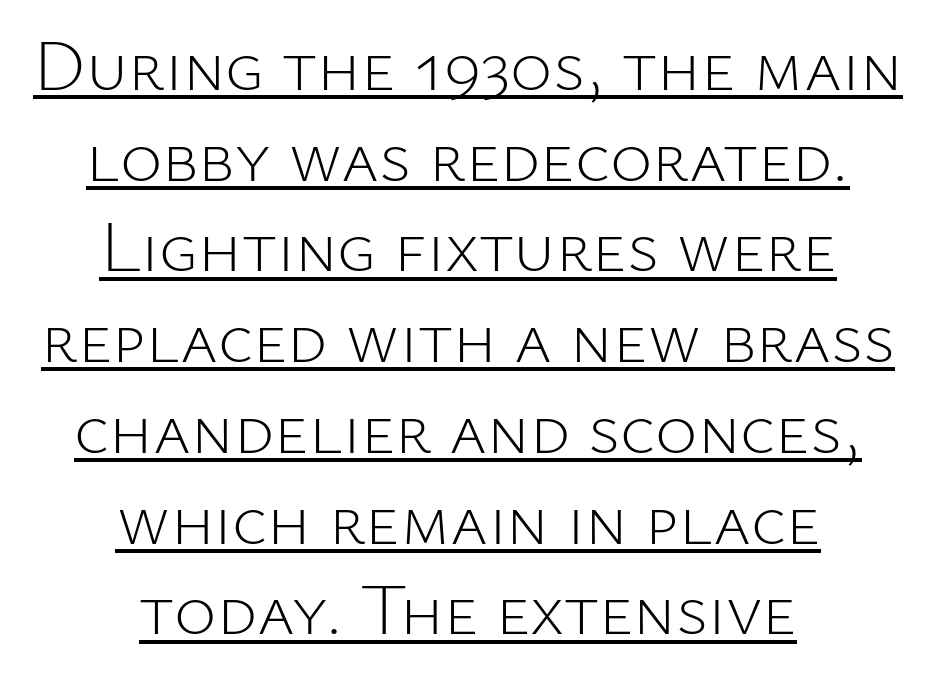
Q: Is the text bold? A: No.
Q: Is the text italic (slanted)? A: No, it is upright.
Q: Is the typeface a serif or a sans-serif typeface? A: Sans-serif.
Q: Is the text underlined? A: Yes.
Q: How is the paragraph aligned? A: Centered.
Q: Is the spacing between letters normal or unusually wide? A: Normal.
Q: Is the spacing between lines tight, normal or loose? A: Normal.
Q: Width (condensed, normal, or wide)? A: Normal.
Q: Stroke contrast? A: Low.
Q: x-height? A: Medium.
Q: Monospaced? A: No.
